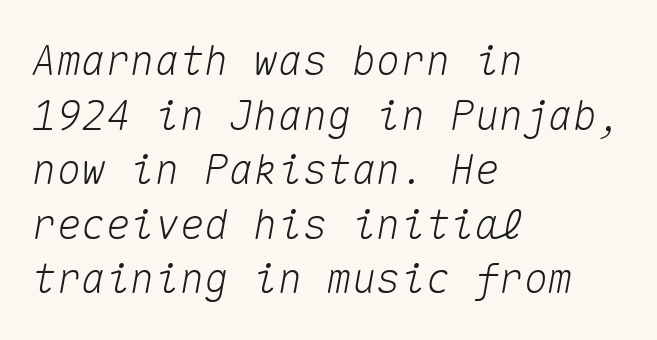
Here the designer chose a console-style face with uniform glyph widths. No extra tracking has been applied to these lines. This block has exactly the height ordinary leading produces. If you drew a ruler down the left edge, every line would touch it. The passage shown leans; its letterforms are oblique.
